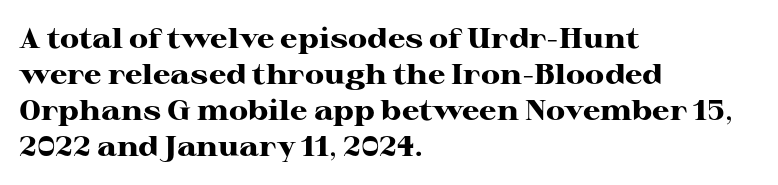
Tracking value appears to be zero — textbook default spacing. Does the copy run flush right? No — it runs flush left. The foot of each line stays bare and open. The letters are bold, with thick, heavy strokes. Looks like regular typesetting: each glyph gets only the width it needs. Italic? Not at all — the glyphs are vertical.
